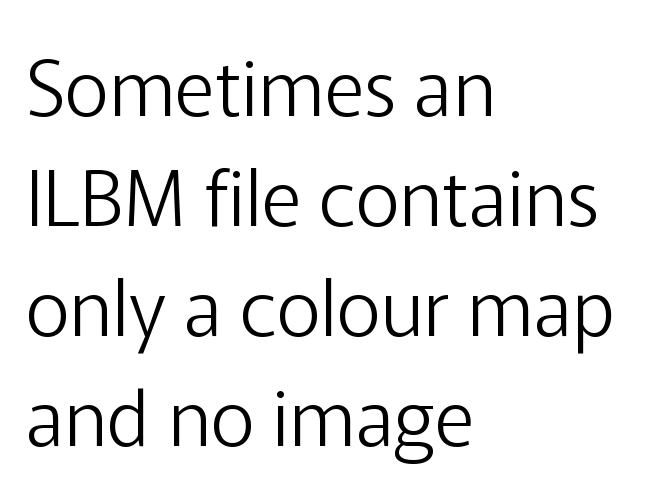
{"serif": "no", "italic": "no", "bold": "no", "weight": "light", "width": "normal", "stroke_contrast": "low", "x_height": "medium", "monospaced": "no", "underline": "no", "align": "left", "line_spacing": "normal", "line_spacing_ratio": 1.43, "letter_spacing": "normal", "letter_spacing_em": 0.0, "glyph_px": 77}
